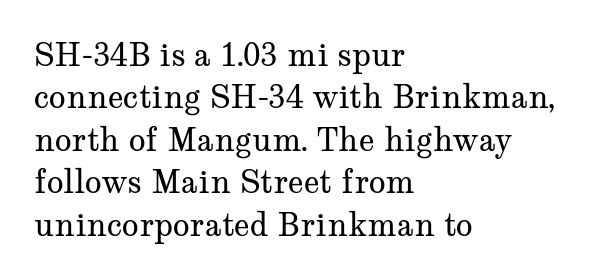
Q: Is the text bold? A: No.
Q: Is the text italic (slanted)? A: No, it is upright.
Q: Is the typeface a serif or a sans-serif typeface? A: Serif.
Q: Is the text underlined? A: No.
Q: How is the paragraph aligned? A: Left-aligned.
Q: Is the spacing between letters normal or unusually wide? A: Normal.
Q: Is the spacing between lines tight, normal or loose? A: Normal.
Q: Width (condensed, normal, or wide)? A: Wide.
Q: Stroke contrast? A: Medium.
Q: x-height? A: Medium.
Q: Monospaced? A: No.
